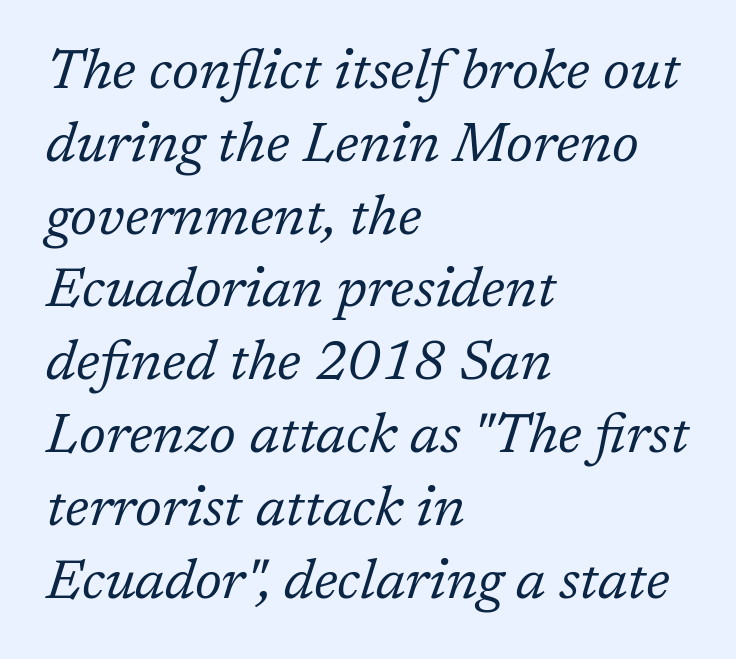
The image shows 56 px regular-weight serif type, italic (leaning right); set left-aligned, normal line spacing (1.3x), normal letter spacing, not underlined; low stroke contrast and a medium x-height.
